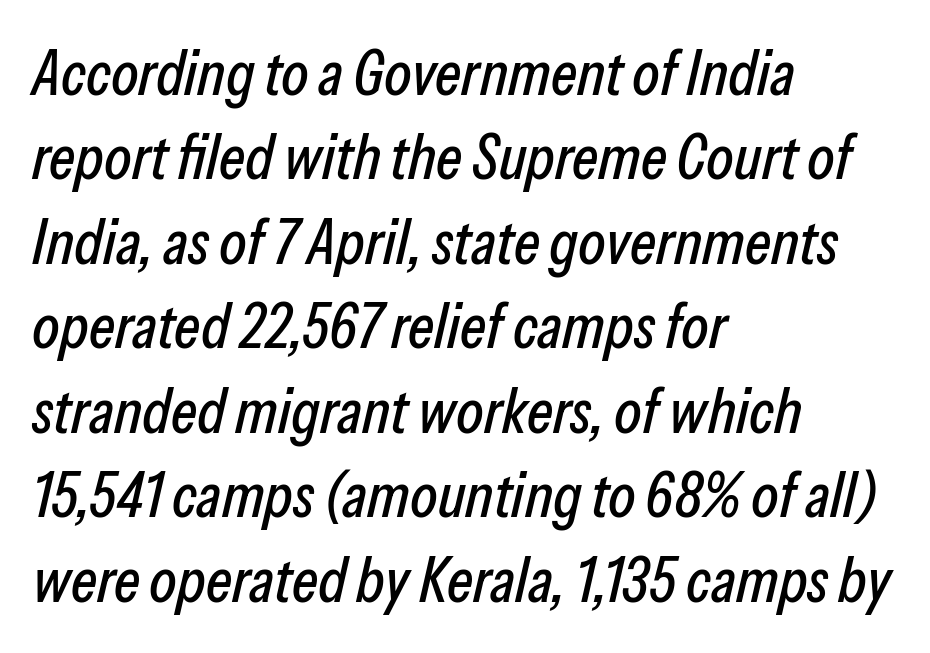
Typeset ragged right — the left edge is the straight one. Any mark beneath the type? The region is blank. Italic? Definitely — the glyphs are oblique. The passage shown is typed in a proportional face where columns would drift. No extra tracking has been applied to these lines.
